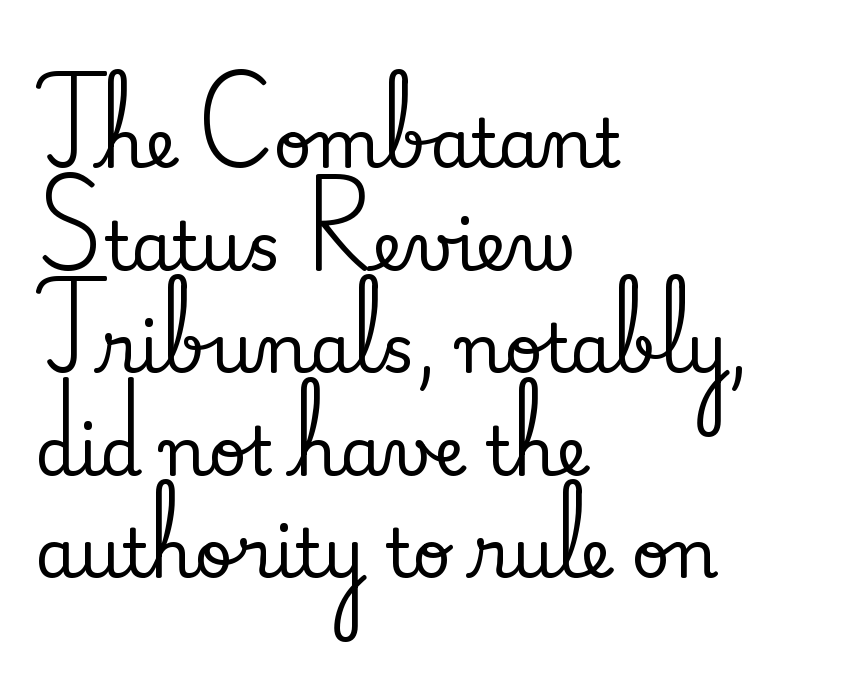
The space beneath each line is pristine and unruled. Letter spacing: default. Small tapered or slab feet sit at the stroke ends, so this counts as serif. Posture: vertical.
